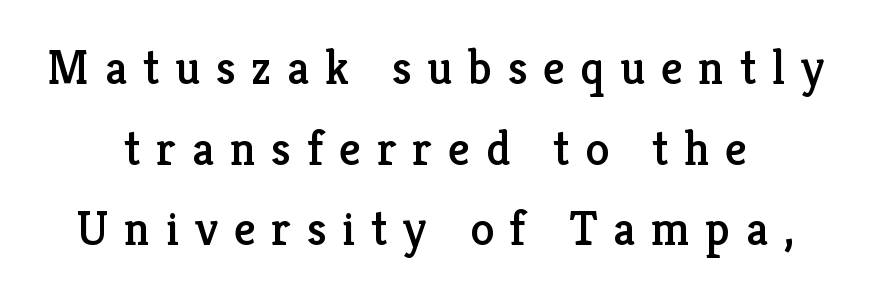
Students, observe: this is what conventionally led text looks like. The baseline area is clear. Look at the bottom of the vertical strokes: they flare into serifs here. Each word looks stretched out because of the extra space between its letters.
